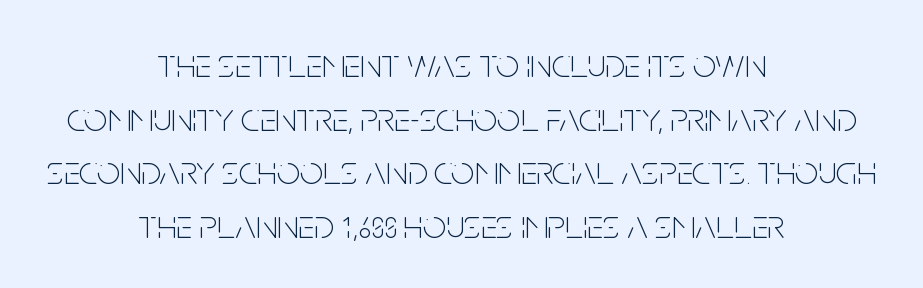
The image shows 41 px thin, condensed sans-serif type, upright; set centered, normal line spacing (1.31x), normal letter spacing, not underlined; low stroke contrast and a large x-height.
